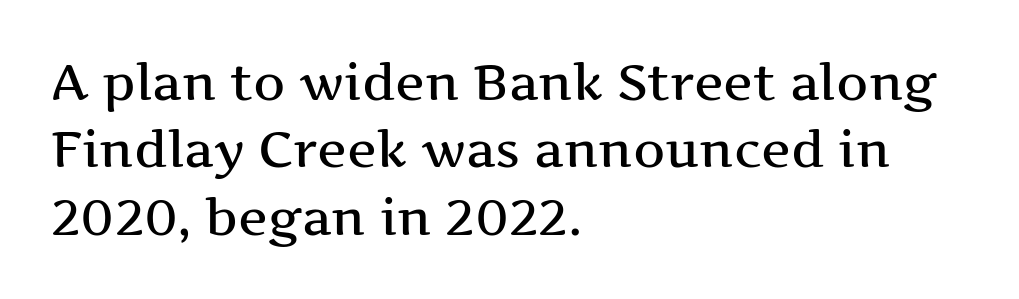
Q: Is the text italic (slanted)? A: No, it is upright.
Q: Is the typeface a serif or a sans-serif typeface? A: Serif.
Q: Is the text underlined? A: No.
Q: How is the paragraph aligned? A: Left-aligned.
Q: Is the spacing between letters normal or unusually wide? A: Normal.
Q: Is the spacing between lines tight, normal or loose? A: Normal.
Q: Width (condensed, normal, or wide)? A: Wide.
Q: Stroke contrast? A: Medium.
Q: x-height? A: Medium.
Q: Monospaced? A: No.
